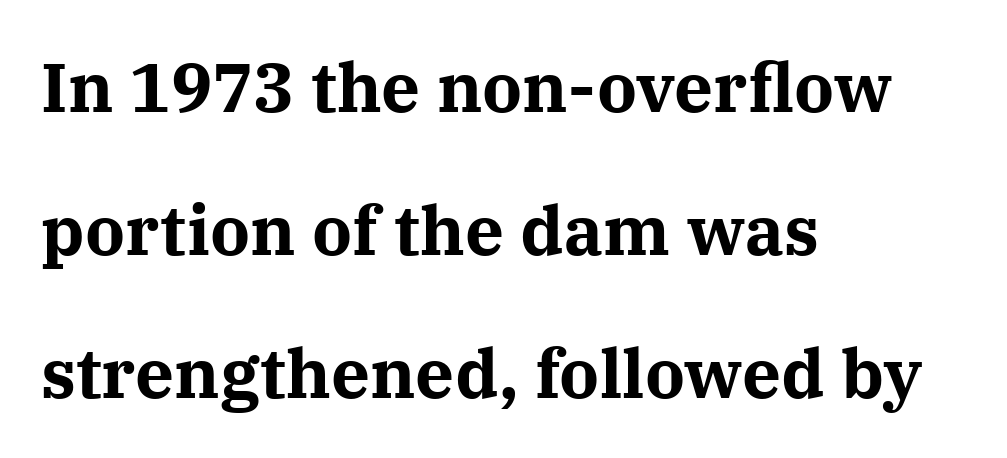
Q: Is the text bold? A: Yes.
Q: Is the text italic (slanted)? A: No, it is upright.
Q: Is the typeface a serif or a sans-serif typeface? A: Serif.
Q: Is the text underlined? A: No.
Q: How is the paragraph aligned? A: Left-aligned.
Q: Is the spacing between letters normal or unusually wide? A: Normal.
Q: Is the spacing between lines tight, normal or loose? A: Loose.
Q: Width (condensed, normal, or wide)? A: Normal.
Q: Stroke contrast? A: Medium.
Q: x-height? A: Medium.
Q: Monospaced? A: No.
